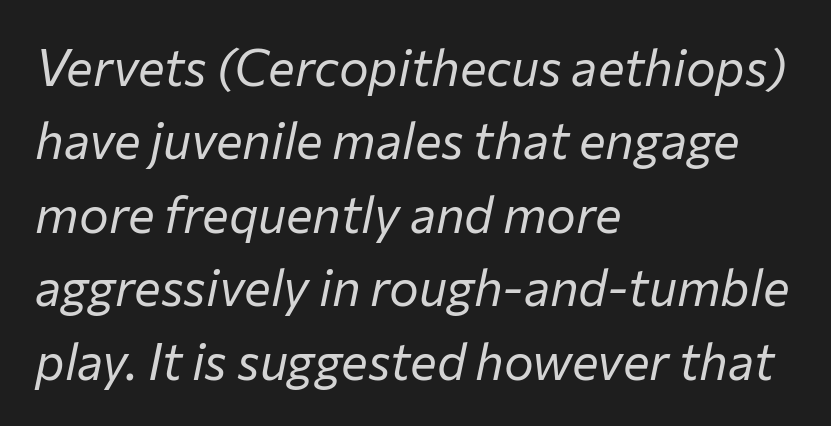
The image shows 50 px regular-weight type, italic (leaning right); set left-aligned, normal line spacing (1.47x), normal letter spacing, not underlined; low stroke contrast and a medium x-height.
